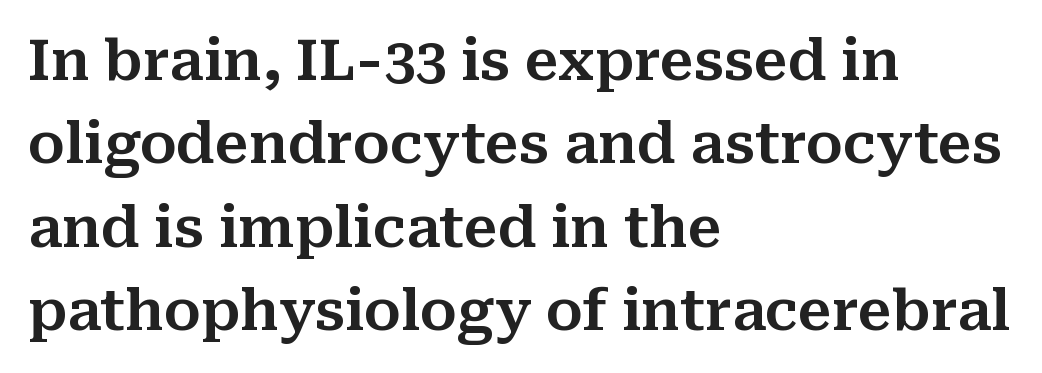
The image shows 56 px serif type, upright; set left-aligned, normal line spacing (1.49x), normal letter spacing, not underlined; medium stroke contrast and a medium x-height.
